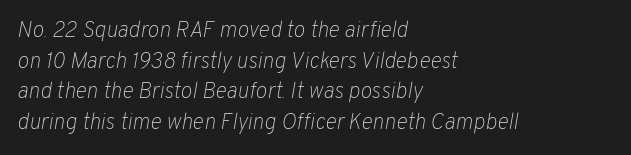
The image shows 22 px text type, italic (leaning right); set left-aligned, normal line spacing (1.39x), normal letter spacing, not underlined.
